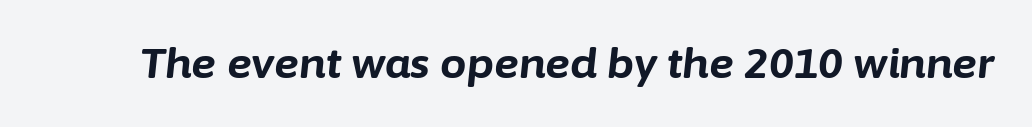
Heft: maximum for text — a bold. A bare baseline throughout the passage. There is no visible air inserted between adjacent glyphs. Italic? Definitely — the glyphs are oblique.
